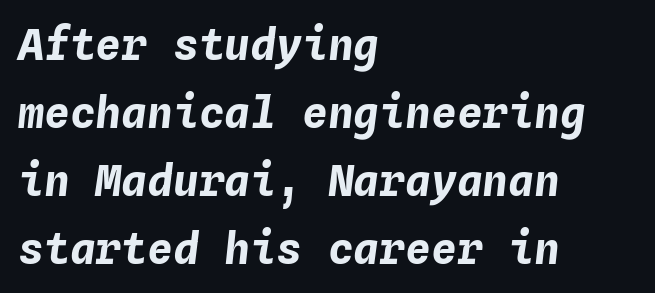
{"italic": "yes", "lean": "right", "slant_degrees": 4, "bold": "yes", "weight": "bold", "width": "normal", "stroke_contrast": "low", "x_height": "medium", "monospaced": "yes", "underline": "no", "align": "left", "line_spacing": "normal", "line_spacing_ratio": 1.58, "letter_spacing": "normal", "letter_spacing_em": 0.0, "glyph_px": 43}
